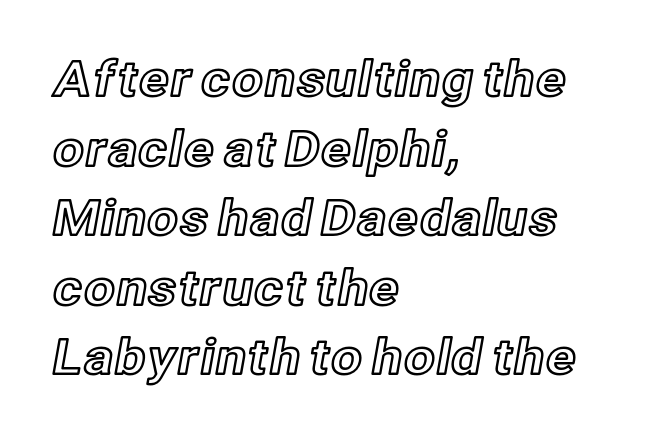
{"width": "normal", "x_height": "medium", "monospaced": "no", "underline": "no", "align": "left", "line_spacing": "normal", "line_spacing_ratio": 1.42, "letter_spacing": "normal", "letter_spacing_em": 0.0, "glyph_px": 49}
